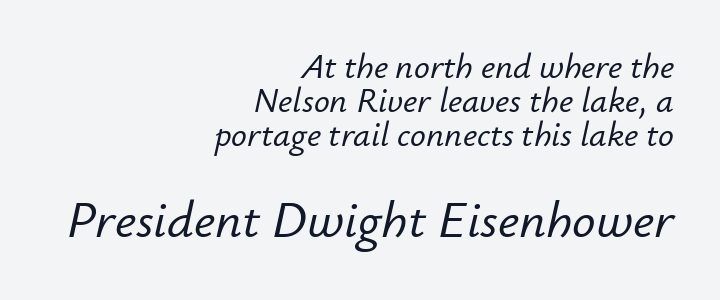
{"italic": "yes", "lean": "right", "slant_degrees": 12, "width": "normal", "stroke_contrast": "low", "x_height": "small", "monospaced": "no", "underline": "no", "align": "right", "line_spacing": "tight", "line_spacing_ratio": 0.97, "letter_spacing": "normal", "letter_spacing_em": 0.0, "larger_block": "second", "size_ratio": 1.49, "glyph_px": 52}
